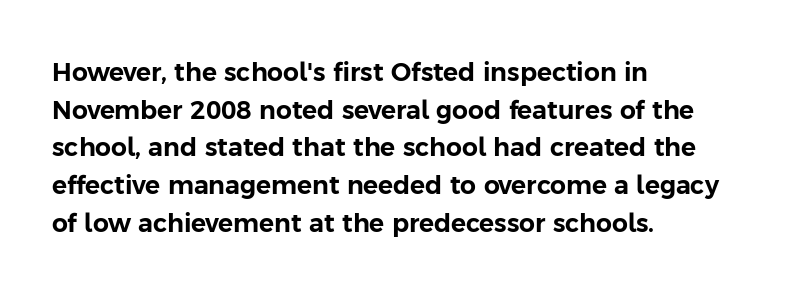
Q: Is the text italic (slanted)? A: No, it is upright.
Q: Is the text underlined? A: No.
Q: How is the paragraph aligned? A: Left-aligned.
Q: Is the spacing between letters normal or unusually wide? A: Normal.
Q: Is the spacing between lines tight, normal or loose? A: Normal.
